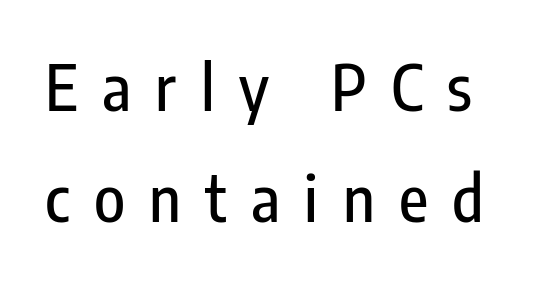
Q: Is the text italic (slanted)? A: No, it is upright.
Q: Is the typeface a serif or a sans-serif typeface? A: Sans-serif.
Q: Is the text underlined? A: No.
Q: Is the spacing between letters normal or unusually wide? A: Unusually wide.
Q: Width (condensed, normal, or wide)? A: Condensed.
Q: Stroke contrast? A: Low.
Q: x-height? A: Medium.
Q: Monospaced? A: No.
